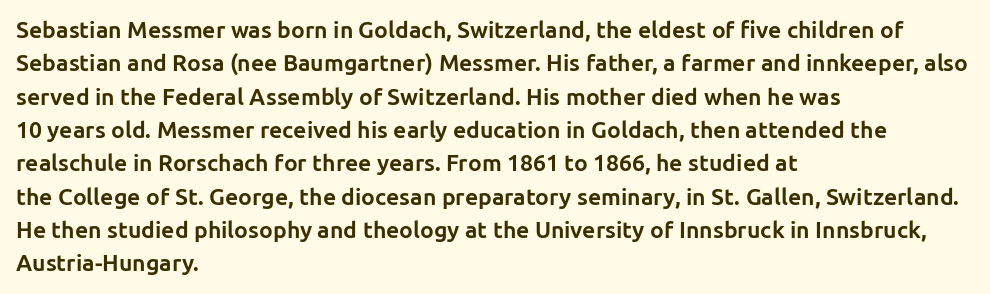
Q: Is the text bold? A: Yes.
Q: Is the text italic (slanted)? A: No, it is upright.
Q: Is the text underlined? A: No.
Q: How is the paragraph aligned? A: Left-aligned.
Q: Is the spacing between letters normal or unusually wide? A: Normal.
Q: Is the spacing between lines tight, normal or loose? A: Normal.
